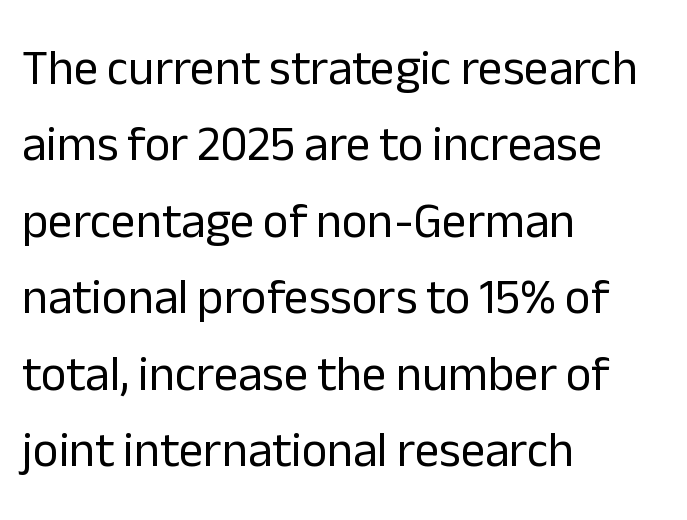
Q: Is the text bold? A: No.
Q: Is the text italic (slanted)? A: No, it is upright.
Q: Is the typeface a serif or a sans-serif typeface? A: Sans-serif.
Q: Is the text underlined? A: No.
Q: How is the paragraph aligned? A: Left-aligned.
Q: Is the spacing between letters normal or unusually wide? A: Normal.
Q: Is the spacing between lines tight, normal or loose? A: Normal.
Q: Width (condensed, normal, or wide)? A: Normal.
Q: Stroke contrast? A: Low.
Q: x-height? A: Medium.
Q: Monospaced? A: No.
